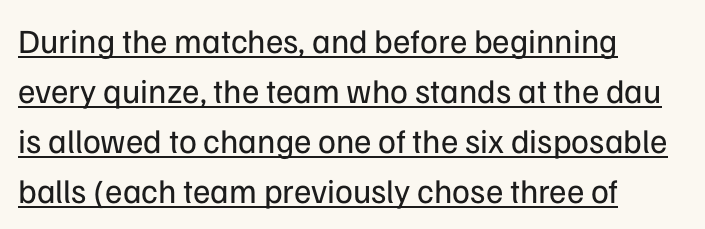
Unlike italic type, these characters show no tilt at all. Decoration check: the copy is underlined. On a weight scale, this lands at 450 or below. The line-height multiplier appears to be the usual default. Horizontal alignment here is leftward, the default for most running prose. Note the varied advance widths — an 'i' is clearly narrower than an 'm'.
